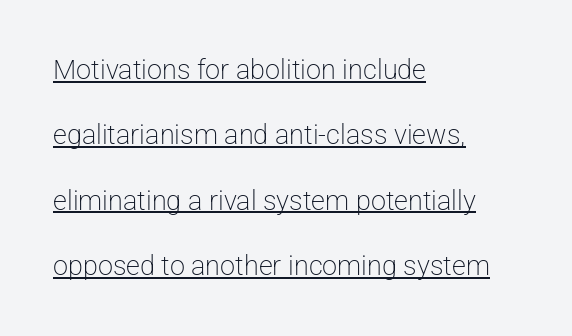
The image shows 27 px text type, upright; set left-aligned, loose line spacing (2.42x), normal letter spacing, underlined.
